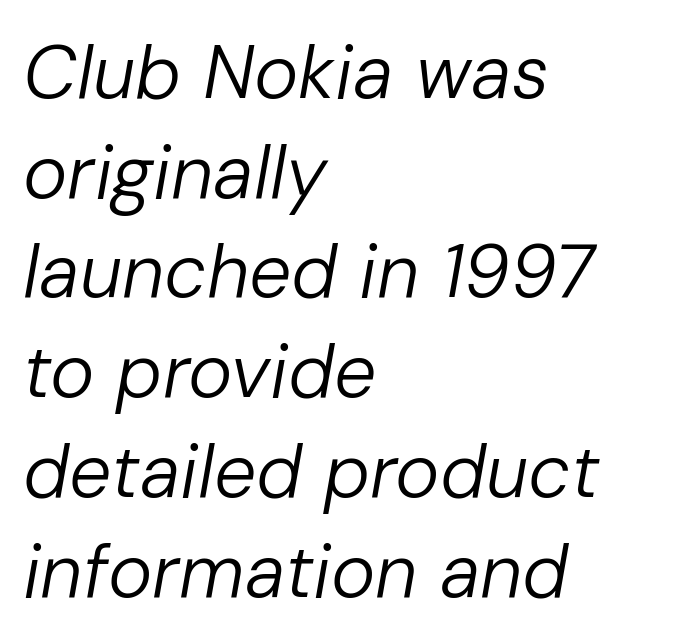
{"italic": "yes", "lean": "right", "slant_degrees": 10, "bold": "no", "weight": "regular", "width": "normal", "stroke_contrast": "low", "x_height": "medium", "monospaced": "no", "underline": "no", "align": "left", "line_spacing": "normal", "line_spacing_ratio": 1.33, "letter_spacing": "normal", "letter_spacing_em": 0.0, "glyph_px": 75}
